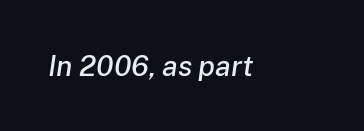
Q: Is the text italic (slanted)? A: Yes, it leans right by about 8 degrees.
Q: Is the text underlined? A: No.
Q: Is the spacing between letters normal or unusually wide? A: Normal.
Q: Width (condensed, normal, or wide)? A: Normal.
Q: Stroke contrast? A: Low.
Q: x-height? A: Medium.
Q: Monospaced? A: No.
